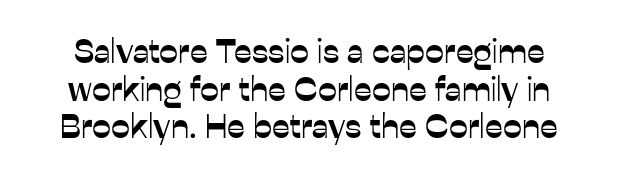
{"serif": "no", "italic": "no", "width": "normal", "stroke_contrast": "low", "x_height": "medium", "monospaced": "no", "underline": "no", "line_spacing": "tight", "line_spacing_ratio": 1.11, "letter_spacing": "normal", "letter_spacing_em": 0.0, "glyph_px": 34}
